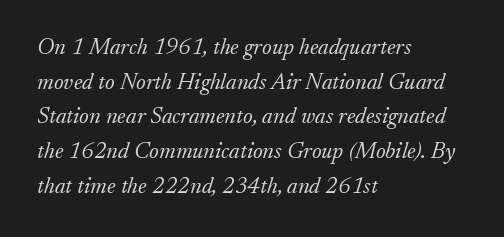
The image shows 23 px text type, italic (leaning right); set left-aligned, normal line spacing (1.51x), normal letter spacing, not underlined.
